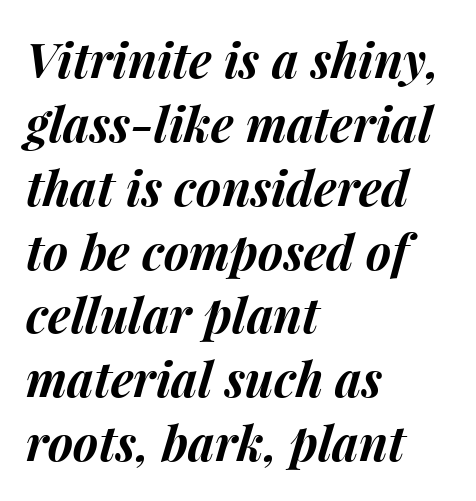
Q: Is the text bold? A: Yes.
Q: Is the text italic (slanted)? A: Yes, it leans right by about 15 degrees.
Q: Is the text underlined? A: No.
Q: How is the paragraph aligned? A: Left-aligned.
Q: Is the spacing between letters normal or unusually wide? A: Normal.
Q: Is the spacing between lines tight, normal or loose? A: Normal.
Q: Width (condensed, normal, or wide)? A: Normal.
Q: Stroke contrast? A: Medium.
Q: x-height? A: Medium.
Q: Monospaced? A: No.
